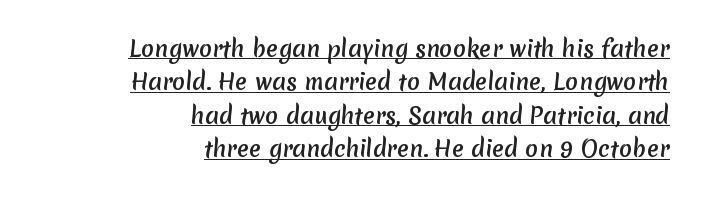
The passage shown is underscored from start to finish. Leading matches the norm, producing a regular column. If you drew a ruler down the right edge, every line would touch it. The face used here is rendered with its standard letterfit.
